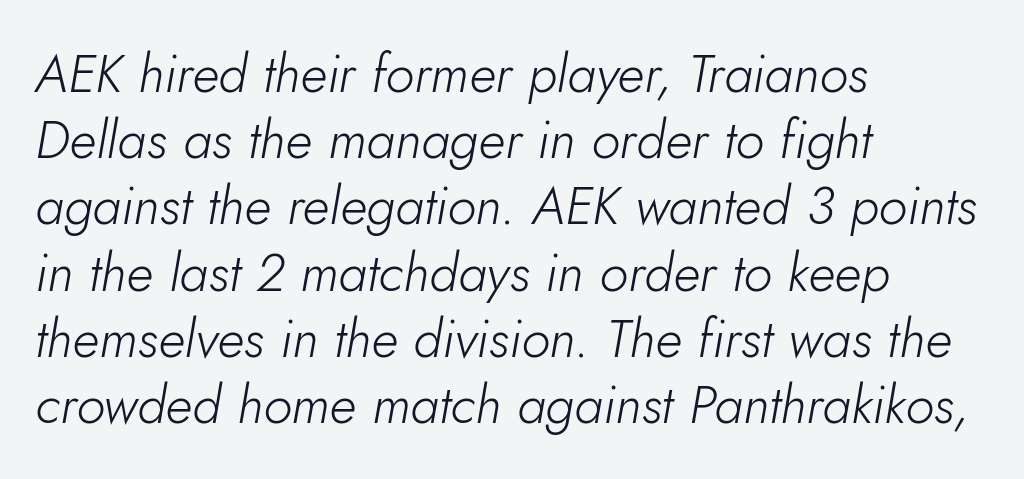
Q: Is the text bold? A: No.
Q: Is the text italic (slanted)? A: Yes, it leans right by about 10 degrees.
Q: Is the text underlined? A: No.
Q: How is the paragraph aligned? A: Left-aligned.
Q: Is the spacing between letters normal or unusually wide? A: Normal.
Q: Is the spacing between lines tight, normal or loose? A: Normal.
Q: Width (condensed, normal, or wide)? A: Normal.
Q: Stroke contrast? A: Low.
Q: x-height? A: Small.
Q: Monospaced? A: No.
